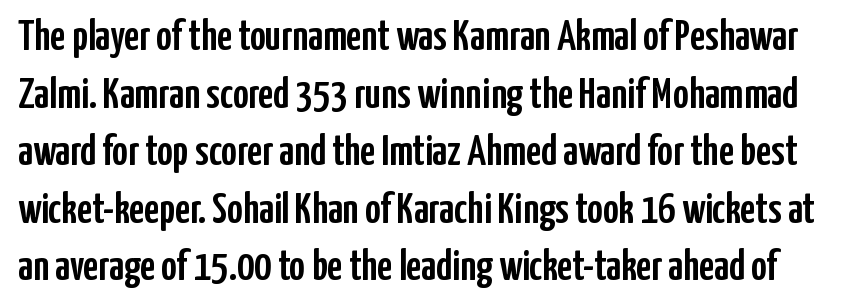
{"serif": "no", "italic": "no", "width": "condensed", "stroke_contrast": "low", "x_height": "medium", "monospaced": "no", "underline": "no", "line_spacing": "normal", "line_spacing_ratio": 1.34, "letter_spacing": "normal", "letter_spacing_em": 0.0, "glyph_px": 43}
